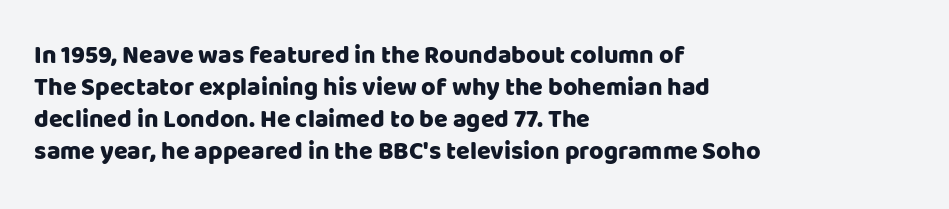
The image shows 25 px text type, upright; set left-aligned, normal line spacing (1.28x), normal letter spacing, not underlined.
